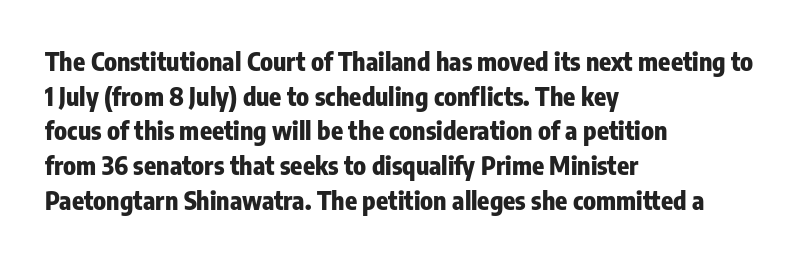
The image shows 25 px bold type, upright; set left-aligned, normal line spacing (1.39x), normal letter spacing, not underlined.
